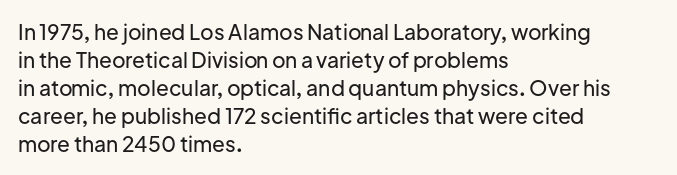
The image shows 21 px text type, upright; set left-aligned, normal line spacing (1.33x), normal letter spacing, not underlined.
